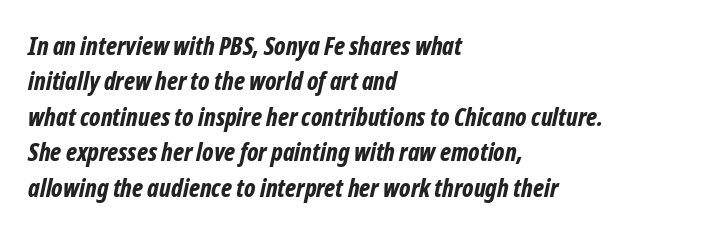
Q: Is the text bold? A: Yes.
Q: Is the text italic (slanted)? A: Yes, it leans right by about 12 degrees.
Q: Is the text underlined? A: No.
Q: How is the paragraph aligned? A: Left-aligned.
Q: Is the spacing between letters normal or unusually wide? A: Normal.
Q: Is the spacing between lines tight, normal or loose? A: Normal.
